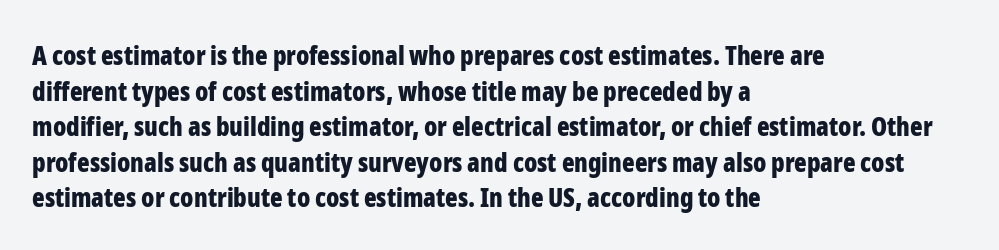
The image shows 26 px bold type, upright; set left-aligned, normal line spacing (1.37x), normal letter spacing, not underlined.
